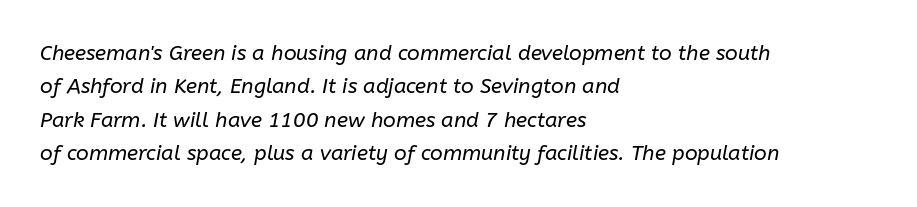
Q: Is the text bold? A: No.
Q: Is the text italic (slanted)? A: Yes, it leans right by about 10 degrees.
Q: Is the text underlined? A: No.
Q: How is the paragraph aligned? A: Left-aligned.
Q: Is the spacing between letters normal or unusually wide? A: Normal.
Q: Is the spacing between lines tight, normal or loose? A: Normal.
